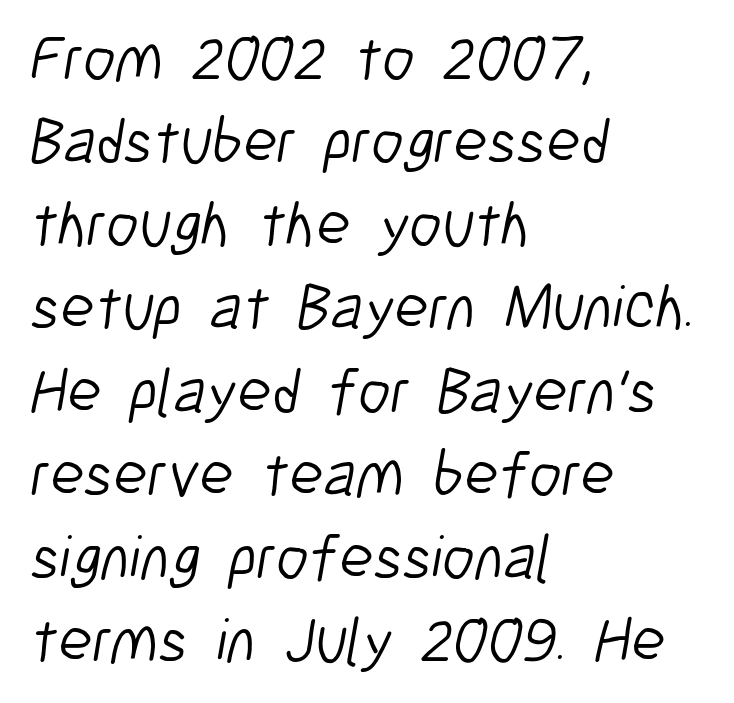
The image shows 63 px light, condensed sans-serif type; set left-aligned, normal line spacing (1.32x), normal letter spacing, not underlined; low stroke contrast and a medium x-height.
